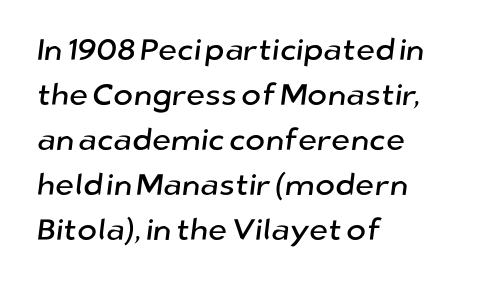
Q: Is the typeface a serif or a sans-serif typeface? A: Sans-serif.
Q: Is the text underlined? A: No.
Q: How is the paragraph aligned? A: Left-aligned.
Q: Is the spacing between letters normal or unusually wide? A: Normal.
Q: Is the spacing between lines tight, normal or loose? A: Normal.
Q: Width (condensed, normal, or wide)? A: Normal.
Q: Stroke contrast? A: Low.
Q: x-height? A: Medium.
Q: Monospaced? A: No.
